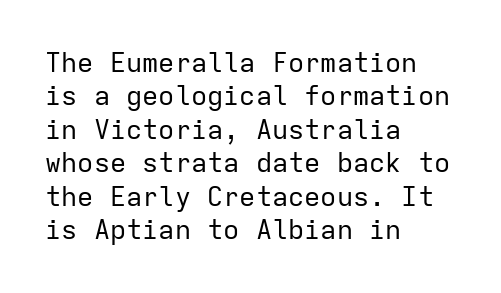
Q: Is the text bold? A: No.
Q: Is the text italic (slanted)? A: No, it is upright.
Q: Is the text underlined? A: No.
Q: How is the paragraph aligned? A: Left-aligned.
Q: Is the spacing between letters normal or unusually wide? A: Normal.
